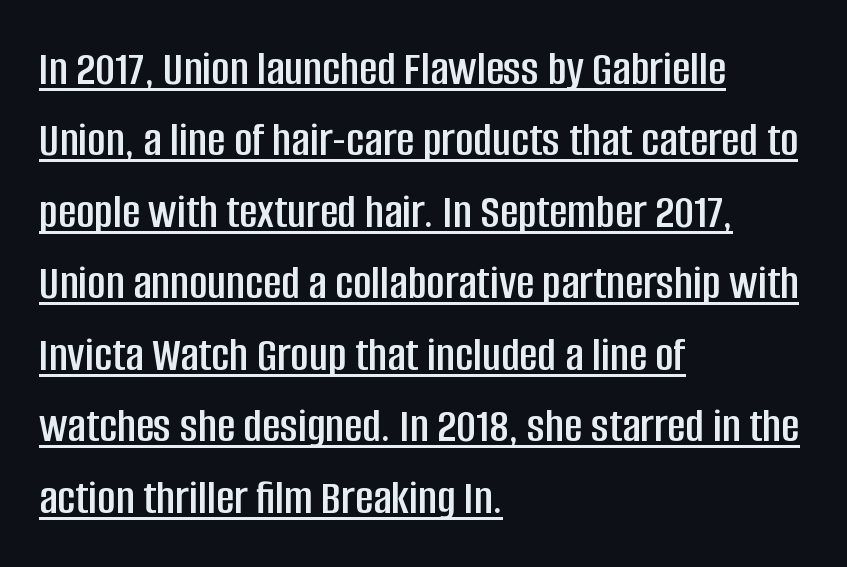
Beneath each row of characters lies a ruled line. The face used here is a sans, in the tradition of grotesques and geometrics. Summary of vertical rhythm: regular, with standard interline spacing. Short note: letters normally spaced.
